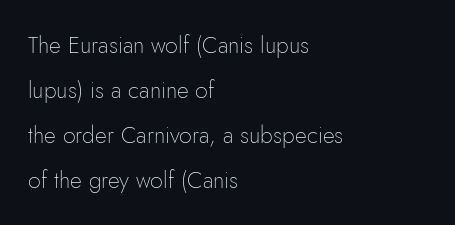
The image shows 23 px text type, upright; set left-aligned, loose line spacing (1.95x), normal letter spacing, not underlined.
